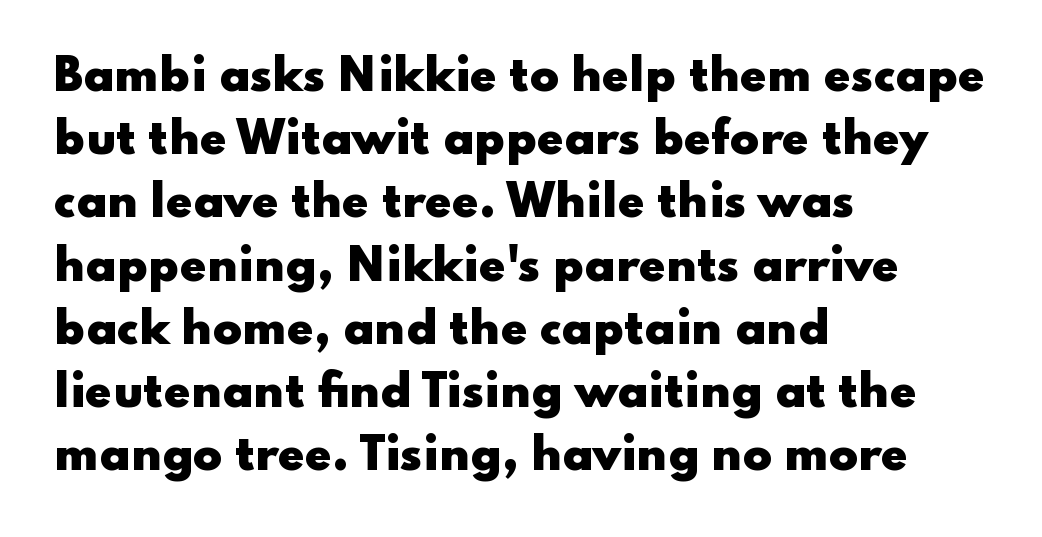
{"serif": "no", "italic": "no", "bold": "yes", "weight": "heavy", "width": "wide", "stroke_contrast": "low", "x_height": "small", "monospaced": "no", "underline": "no", "align": "left", "line_spacing": "normal", "line_spacing_ratio": 1.47, "letter_spacing": "normal", "letter_spacing_em": 0.0, "glyph_px": 43}
